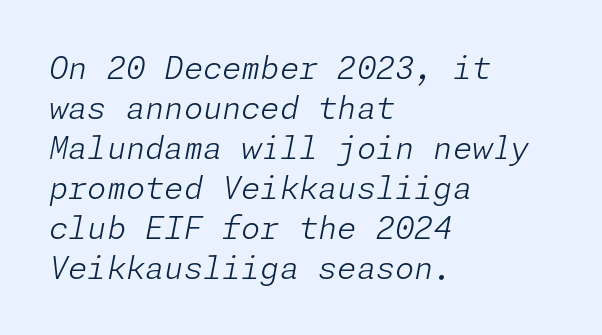
Q: Is the text bold? A: No.
Q: Is the text italic (slanted)? A: Yes, it leans right by about 11 degrees.
Q: Is the text underlined? A: No.
Q: How is the paragraph aligned? A: Left-aligned.
Q: Is the spacing between letters normal or unusually wide? A: Normal.
Q: Is the spacing between lines tight, normal or loose? A: Normal.
Q: Width (condensed, normal, or wide)? A: Normal.
Q: Stroke contrast? A: Low.
Q: x-height? A: Medium.
